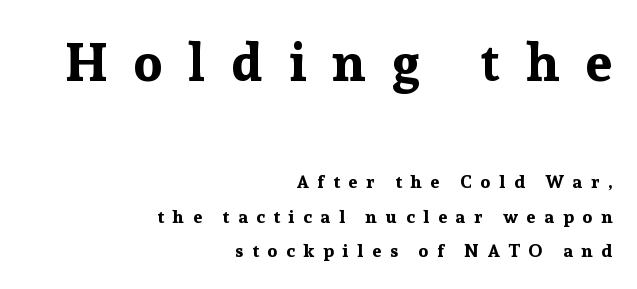
{"serif": "yes", "italic": "no", "bold": "yes", "weight": "bold", "width": "normal", "stroke_contrast": "low", "x_height": "medium", "monospaced": "no", "underline": "no", "align": "right", "line_spacing": "loose", "line_spacing_ratio": 1.92, "letter_spacing": "wide", "letter_spacing_em": 0.49, "larger_block": "first", "size_ratio": 2.94, "glyph_px": 53}
